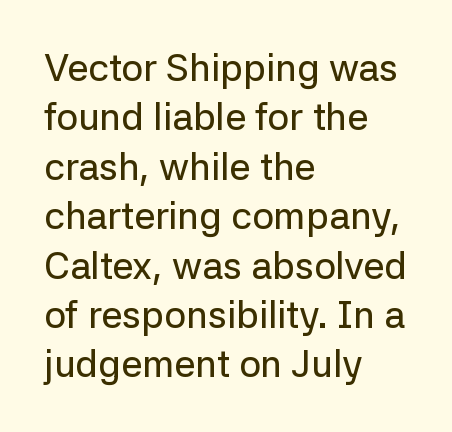
Lines of text with bare space underneath. Ordinary non-slanted type is in use. Is this a sans? Yes — the strokes have no serifs. Is this a fixed-width face? No — the glyphs have proportional, varying widths. The passage shown stacks its lines at a standard gap. Each word holds together tightly as a unit, with standard inter-letter gaps.
